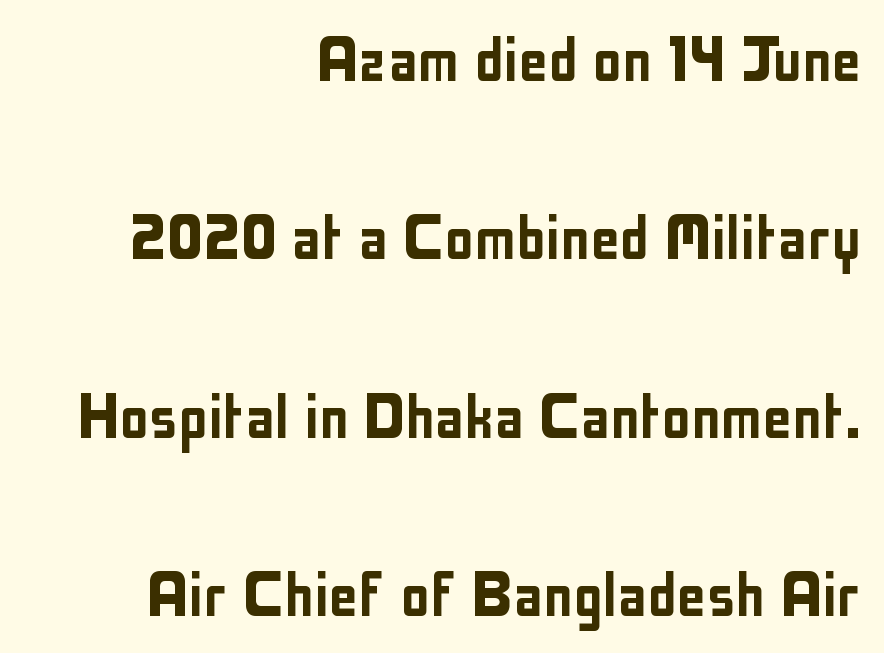
The image shows 74 px condensed sans-serif type, upright; set right-aligned, loose line spacing (2.41x), normal letter spacing, not underlined; low stroke contrast and a medium x-height.
